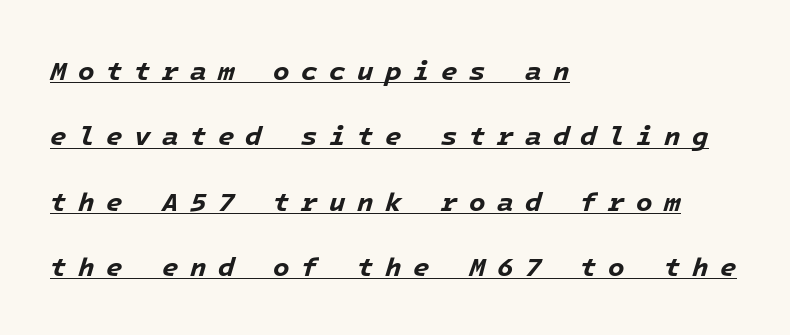
The image shows 27 px bold type, italic (leaning right); set left-aligned, loose line spacing (2.42x), unusually wide letter spacing (+0.42 em), underlined.
